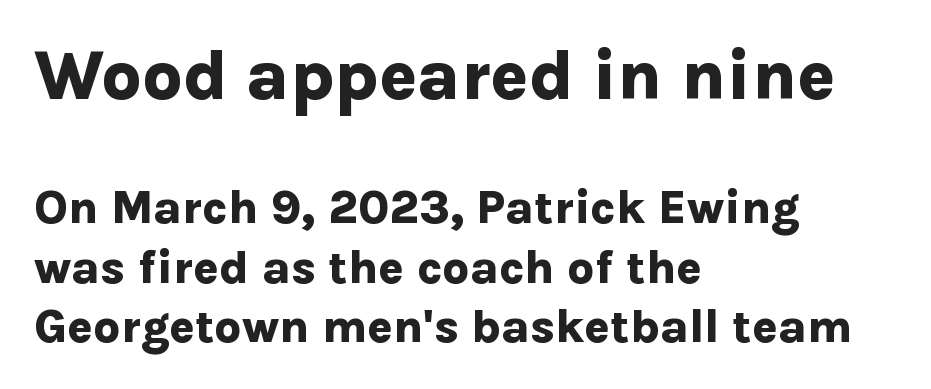
Q: Is the text bold? A: Yes.
Q: Is the text italic (slanted)? A: No, it is upright.
Q: Is the typeface a serif or a sans-serif typeface? A: Sans-serif.
Q: Is the text underlined? A: No.
Q: How is the paragraph aligned? A: Left-aligned.
Q: Is the spacing between letters normal or unusually wide? A: Normal.
Q: Is the spacing between lines tight, normal or loose? A: Normal.
Q: Which block of text is set in a larger size, the first (top) or the second (bottom)? A: The first (top) one.
Q: Width (condensed, normal, or wide)? A: Normal.
Q: Stroke contrast? A: Low.
Q: x-height? A: Medium.
Q: Monospaced? A: No.
